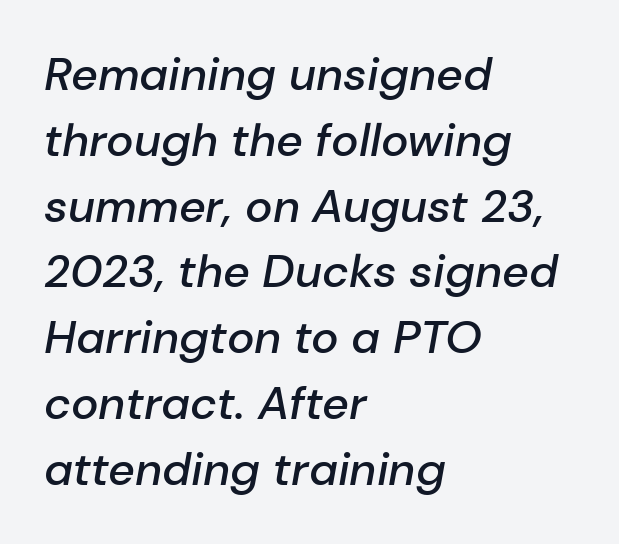
Q: Is the text bold? A: Semi-bold.
Q: Is the text italic (slanted)? A: Yes, it leans right by about 10 degrees.
Q: Is the text underlined? A: No.
Q: How is the paragraph aligned? A: Left-aligned.
Q: Is the spacing between letters normal or unusually wide? A: Normal.
Q: Is the spacing between lines tight, normal or loose? A: Normal.
Q: Width (condensed, normal, or wide)? A: Normal.
Q: Stroke contrast? A: Low.
Q: x-height? A: Medium.
Q: Monospaced? A: No.
